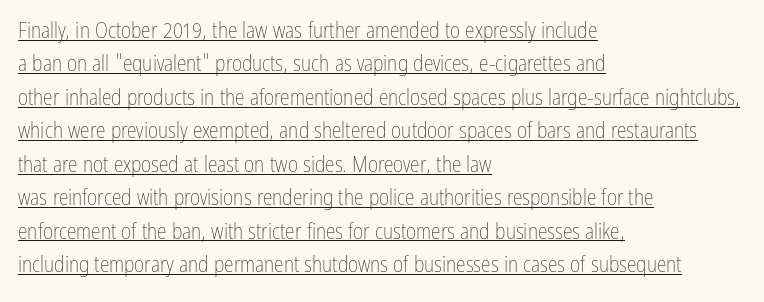
Q: Is the text bold? A: No.
Q: Is the text italic (slanted)? A: No, it is upright.
Q: Is the text underlined? A: Yes.
Q: How is the paragraph aligned? A: Left-aligned.
Q: Is the spacing between letters normal or unusually wide? A: Normal.
Q: Is the spacing between lines tight, normal or loose? A: Normal.
